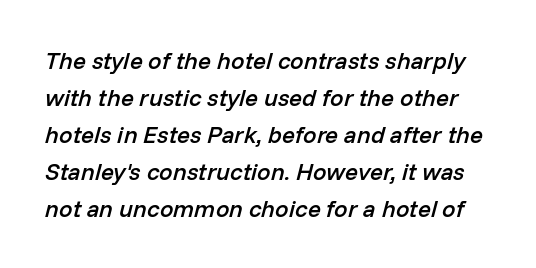
{"italic": "yes", "lean": "right", "slant_degrees": 14, "bold": "semi", "underline": "no", "line_spacing": "normal", "line_spacing_ratio": 1.54, "letter_spacing": "normal", "letter_spacing_em": 0.0, "glyph_px": 24}
